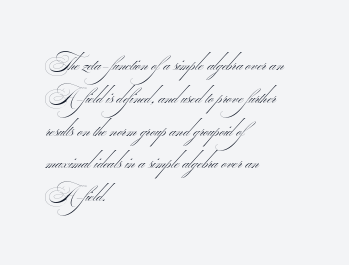
Quick note: underline off. Spacing between characters is what you'd get straight out of the box. Casual observation: everything's shoved over to the left. What's the leading like? Ordinary, nothing unusual. Stroke mass is kept to a normal reading level or below.
